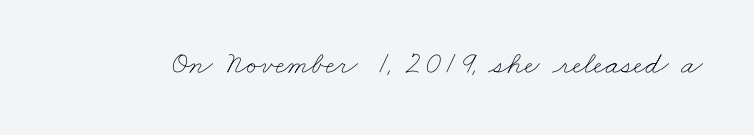
Q: Is the text bold? A: No.
Q: Is the text underlined? A: No.
Q: Is the spacing between letters normal or unusually wide? A: Normal.
Q: Width (condensed, normal, or wide)? A: Wide.
Q: Stroke contrast? A: Low.
Q: x-height? A: Small.
Q: Monospaced? A: No.
